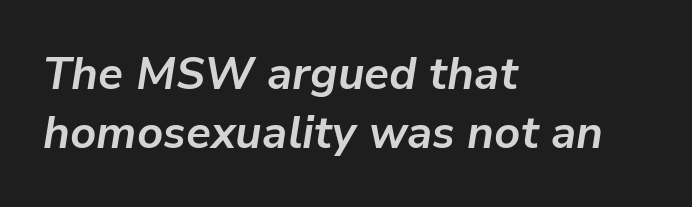
This sample has the flowing, uneven cadence of proportional lettering. Standard letterfit; no display-style spreading of the glyphs. If you drew a line through each stem, it would be angled. Leading matches the norm, producing a regular column.
